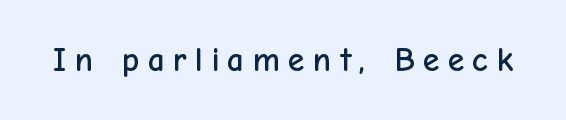
{"serif": "no", "italic": "no", "width": "normal", "stroke_contrast": "low", "x_height": "medium", "monospaced": "no", "underline": "no", "letter_spacing": "wide", "letter_spacing_em": 0.24, "glyph_px": 34}
